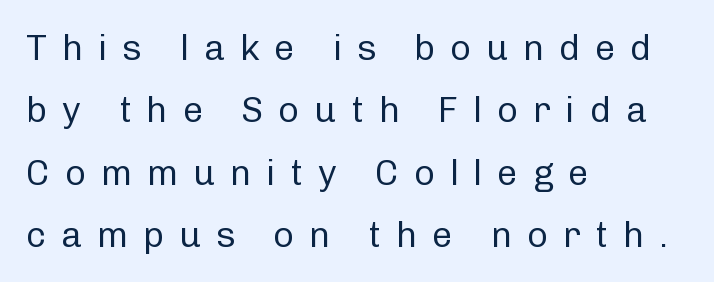
The image shows 36 px regular-weight sans-serif type, upright; set left-aligned, line spacing 1.73x, unusually wide letter spacing (+0.41 em), not underlined; low stroke contrast and a medium x-height.
